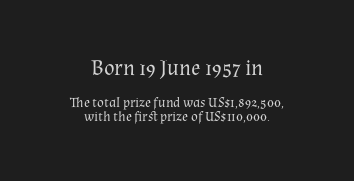
{"italic": "no", "bold": "no", "underline": "no", "align": "center", "line_spacing": "tight", "line_spacing_ratio": 0.99, "letter_spacing": "normal", "letter_spacing_em": 0.0, "larger_block": "first", "size_ratio": 1.57, "glyph_px": 22}
